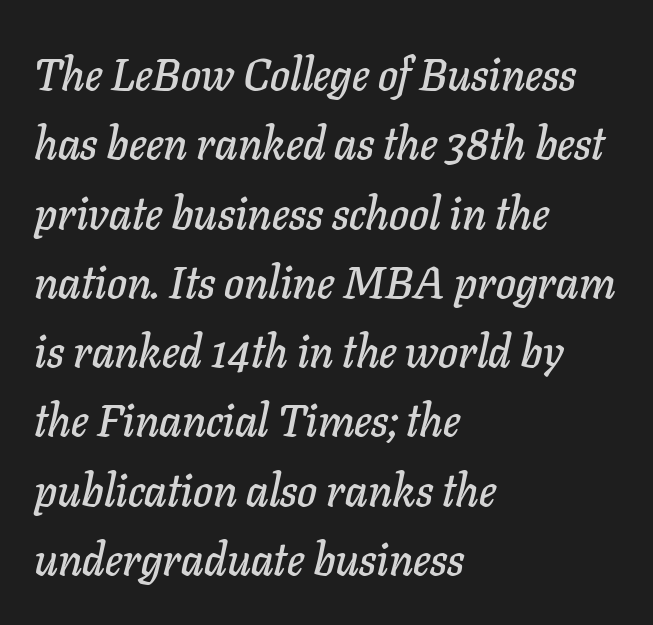
Q: Is the text italic (slanted)? A: Yes, it leans right by about 11 degrees.
Q: Is the text underlined? A: No.
Q: How is the paragraph aligned? A: Left-aligned.
Q: Is the spacing between letters normal or unusually wide? A: Normal.
Q: Is the spacing between lines tight, normal or loose? A: Normal.
Q: Width (condensed, normal, or wide)? A: Normal.
Q: Stroke contrast? A: Low.
Q: x-height? A: Medium.
Q: Monospaced? A: No.
